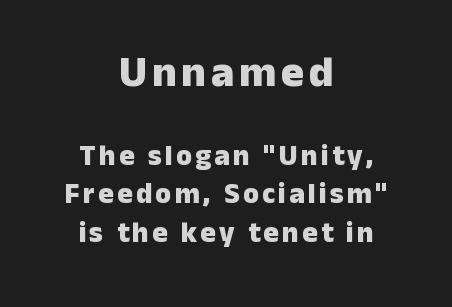
Q: Is the text bold? A: Yes.
Q: Is the text italic (slanted)? A: No, it is upright.
Q: Is the typeface a serif or a sans-serif typeface? A: Sans-serif.
Q: Is the text underlined? A: No.
Q: How is the paragraph aligned? A: Centered.
Q: Is the spacing between lines tight, normal or loose? A: Normal.
Q: Which block of text is set in a larger size, the first (top) or the second (bottom)? A: The first (top) one.
Q: Width (condensed, normal, or wide)? A: Normal.
Q: Stroke contrast? A: Low.
Q: x-height? A: Medium.
Q: Monospaced? A: No.
